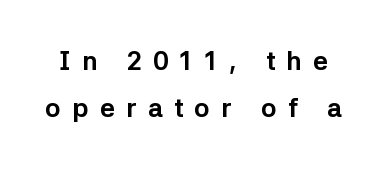
Honestly, there is no underline to notice here at all. Pretty heavy lettering here — definitely bold. Tall strokes in this sample are plumb rather than angled. These lines have a slow, spaced-out rhythm from letter to letter.
